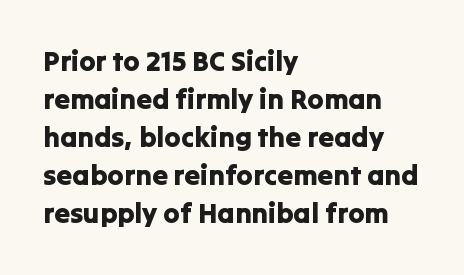
The space beneath each line is pristine and unruled. This rendering employs a face without finishing strokes, i.e., a sans-serif. Every row of glyphs begins at an identical x-position on the left. The face used here is proportionally spaced, like ordinary book or web type.
